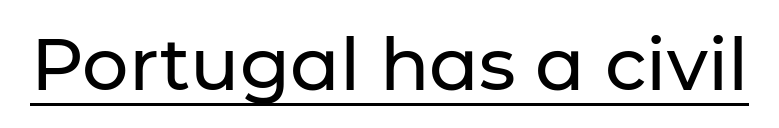
The image shows 73 px sans-serif type, upright; set normal letter spacing, underlined; low stroke contrast and a medium x-height.
